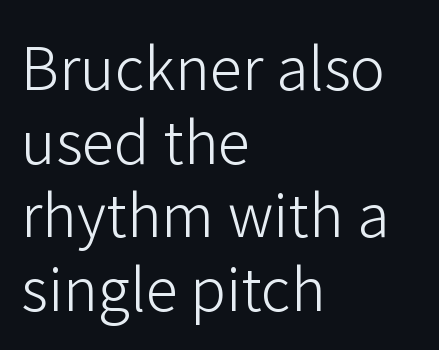
{"serif": "no", "italic": "no", "bold": "no", "weight": "light", "width": "normal", "stroke_contrast": "low", "x_height": "medium", "monospaced": "no", "underline": "no", "align": "left", "line_spacing": "normal", "line_spacing_ratio": 1.25, "letter_spacing": "normal", "letter_spacing_em": 0.0, "glyph_px": 59}
